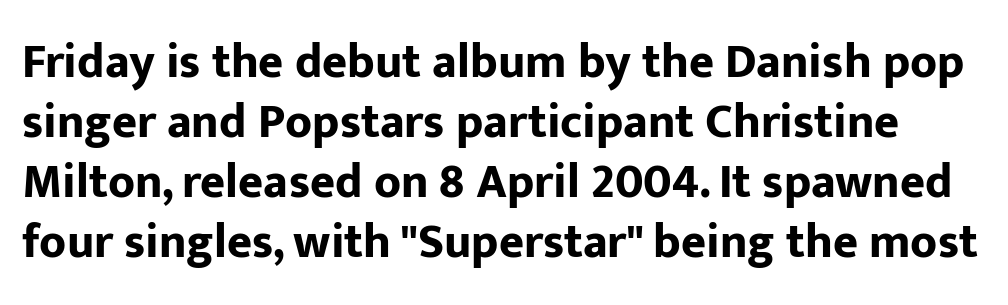
Q: Is the text bold? A: Yes.
Q: Is the text italic (slanted)? A: No, it is upright.
Q: Is the typeface a serif or a sans-serif typeface? A: Sans-serif.
Q: Is the text underlined? A: No.
Q: Is the spacing between letters normal or unusually wide? A: Normal.
Q: Is the spacing between lines tight, normal or loose? A: Normal.
Q: Width (condensed, normal, or wide)? A: Normal.
Q: Stroke contrast? A: Low.
Q: x-height? A: Medium.
Q: Monospaced? A: No.
